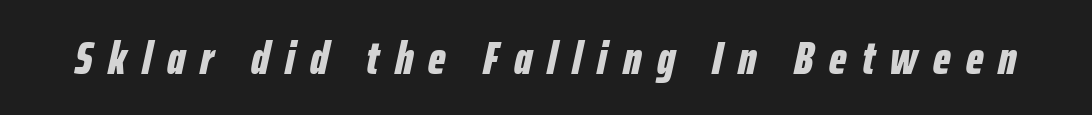
The image shows 47 px bold, condensed type, italic (leaning right); set unusually wide letter spacing (+0.33 em), not underlined; low stroke contrast and a medium x-height.
